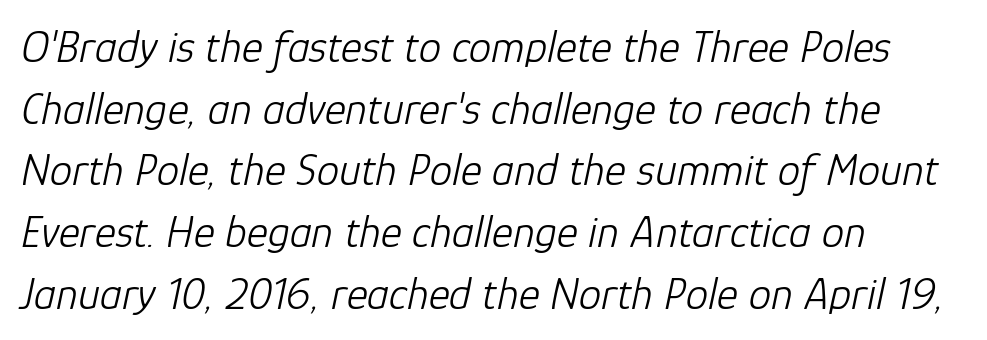
Here the glyphs are tracked normally, forming tight word shapes. The typography opts for an oblique posture over an upright one. Letters rest on an invisible, unmarked baseline. Think of a printed novel: that variable character pitch is what you see here. This sample is left-justified, so line endings fall wherever the words run out.
